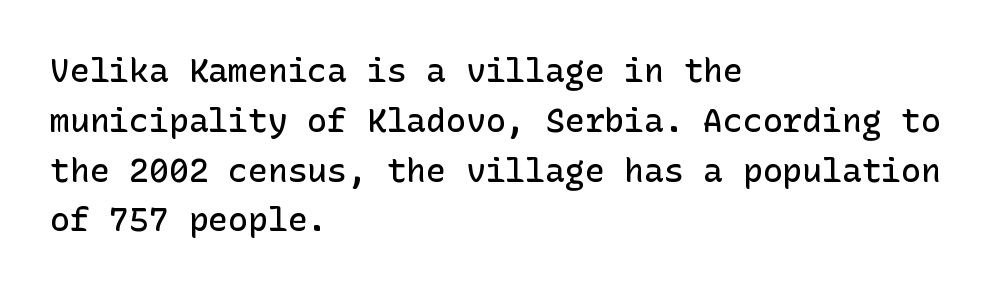
{"serif": "no", "italic": "no", "bold": "semi", "weight": "semibold", "width": "normal", "stroke_contrast": "low", "x_height": "medium", "underline": "no", "align": "left", "line_spacing": "normal", "line_spacing_ratio": 1.51, "letter_spacing": "normal", "letter_spacing_em": 0.0, "glyph_px": 33}
